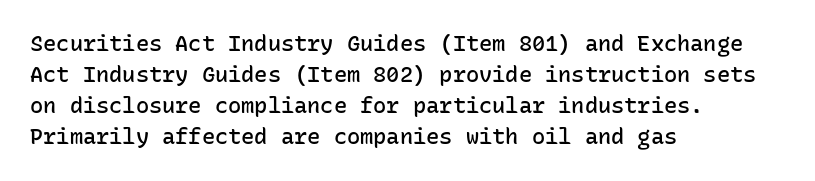
The image shows 22 px text type, upright; set left-aligned, normal line spacing (1.41x), normal letter spacing, not underlined.
